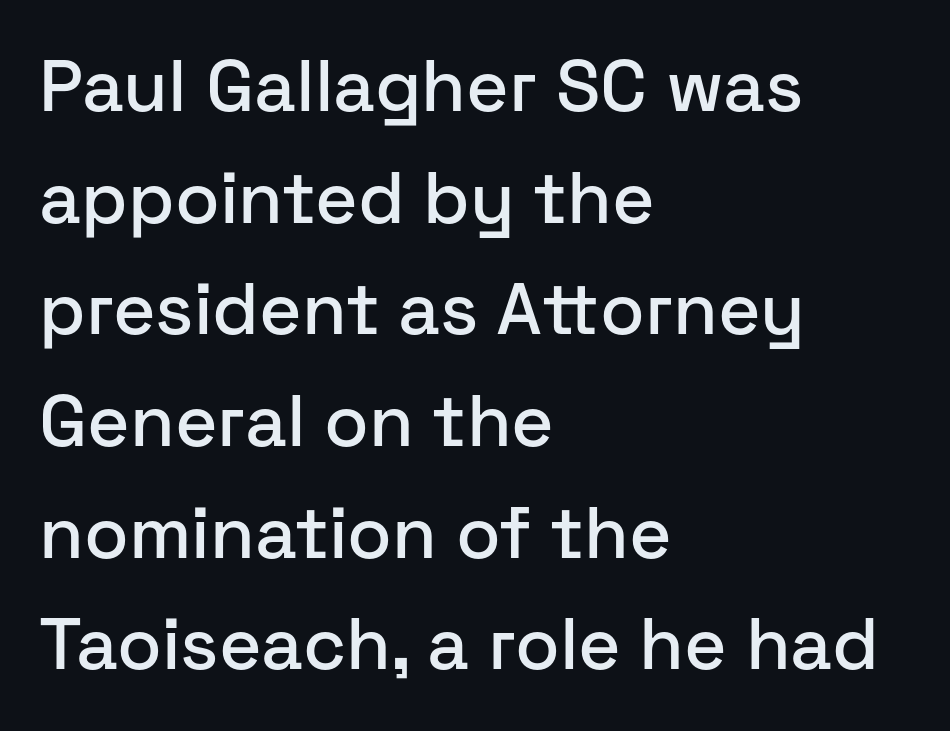
The letters advance in unequal steps, a hallmark of proportional type. A student would call this left alignment; a typographer would say flush left, rag right. How are the letters spaced? Ordinarily, with no added tracking. Every stem runs plumb, perpendicular to the baseline. Does the leading feel generous? No, just average. Observe the absence of serifs on each vertical stroke in this sample.
